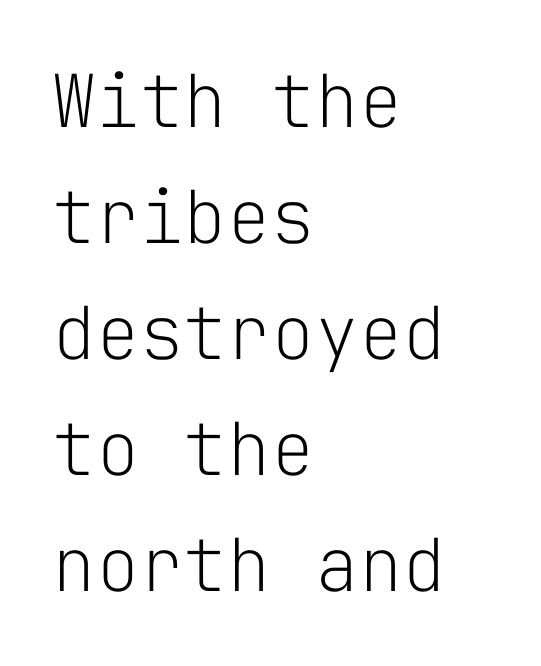
Q: Is the text bold? A: No.
Q: Is the text italic (slanted)? A: No, it is upright.
Q: Is the typeface a serif or a sans-serif typeface? A: Sans-serif.
Q: Is the text underlined? A: No.
Q: How is the paragraph aligned? A: Left-aligned.
Q: Is the spacing between letters normal or unusually wide? A: Normal.
Q: Is the spacing between lines tight, normal or loose? A: Normal.
Q: Width (condensed, normal, or wide)? A: Normal.
Q: Stroke contrast? A: Low.
Q: x-height? A: Medium.
Q: Monospaced? A: Yes.
